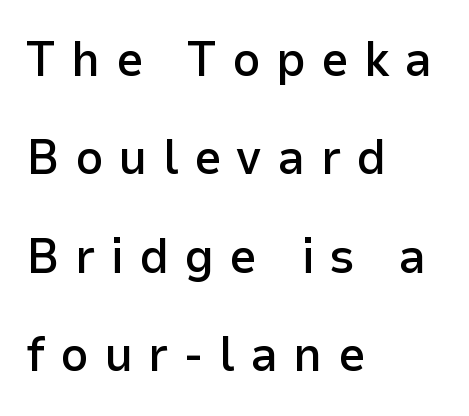
{"serif": "no", "italic": "no", "bold": "semi", "weight": "semibold", "width": "normal", "stroke_contrast": "low", "x_height": "medium", "monospaced": "no", "underline": "no", "align": "left", "line_spacing": "loose", "line_spacing_ratio": 2.01, "letter_spacing": "wide", "letter_spacing_em": 0.31, "glyph_px": 49}
